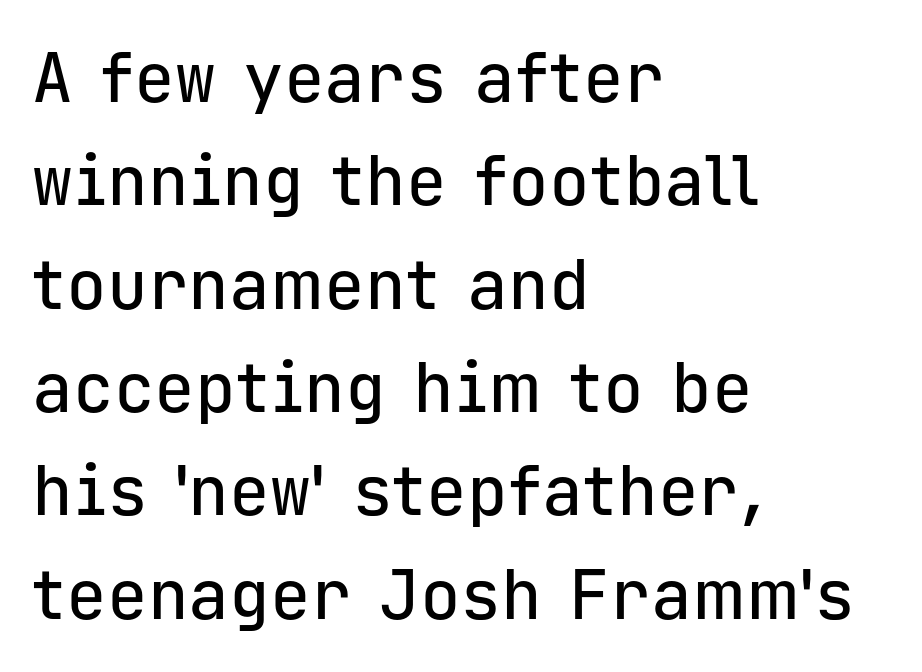
The image shows 68 px sans-serif type, upright, monospaced; set left-aligned, normal line spacing (1.52x), normal letter spacing, not underlined; low stroke contrast and a medium x-height.
